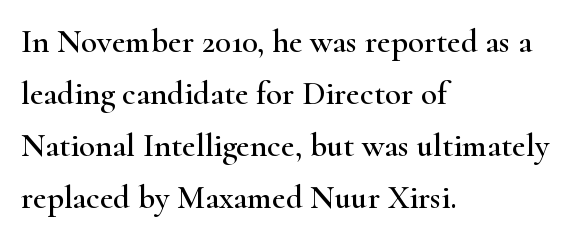
Q: Is the text italic (slanted)? A: No, it is upright.
Q: Is the typeface a serif or a sans-serif typeface? A: Serif.
Q: Is the text underlined? A: No.
Q: How is the paragraph aligned? A: Left-aligned.
Q: Is the spacing between letters normal or unusually wide? A: Normal.
Q: Is the spacing between lines tight, normal or loose? A: Normal.
Q: Width (condensed, normal, or wide)? A: Wide.
Q: Stroke contrast? A: High.
Q: x-height? A: Small.
Q: Monospaced? A: No.
